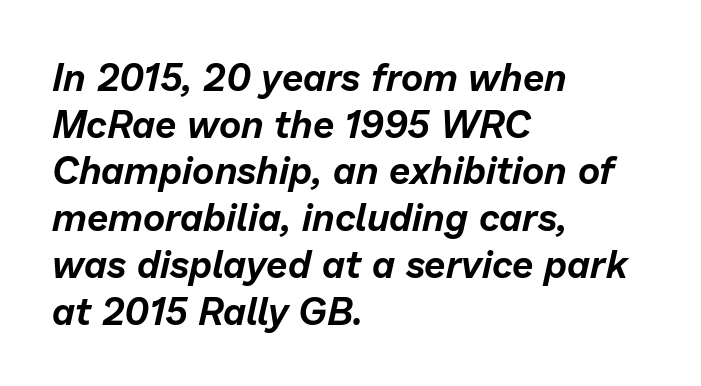
Q: Is the text italic (slanted)? A: Yes, it leans right by about 13 degrees.
Q: Is the text underlined? A: No.
Q: How is the paragraph aligned? A: Left-aligned.
Q: Is the spacing between letters normal or unusually wide? A: Normal.
Q: Width (condensed, normal, or wide)? A: Normal.
Q: Stroke contrast? A: Low.
Q: x-height? A: Medium.
Q: Monospaced? A: No.
